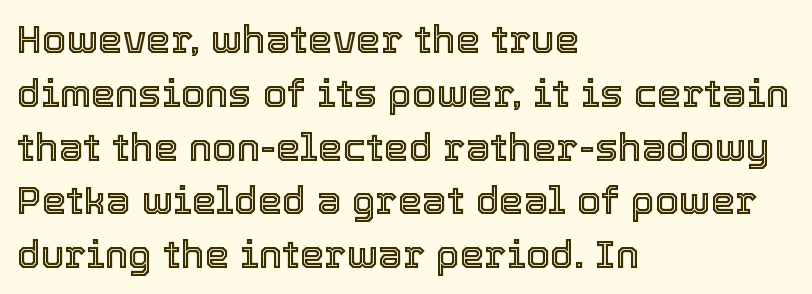
Q: Is the text italic (slanted)? A: No, it is upright.
Q: Is the text underlined? A: No.
Q: How is the paragraph aligned? A: Left-aligned.
Q: Is the spacing between letters normal or unusually wide? A: Normal.
Q: Is the spacing between lines tight, normal or loose? A: Normal.
Q: Width (condensed, normal, or wide)? A: Normal.
Q: x-height? A: Medium.
Q: Monospaced? A: No.
